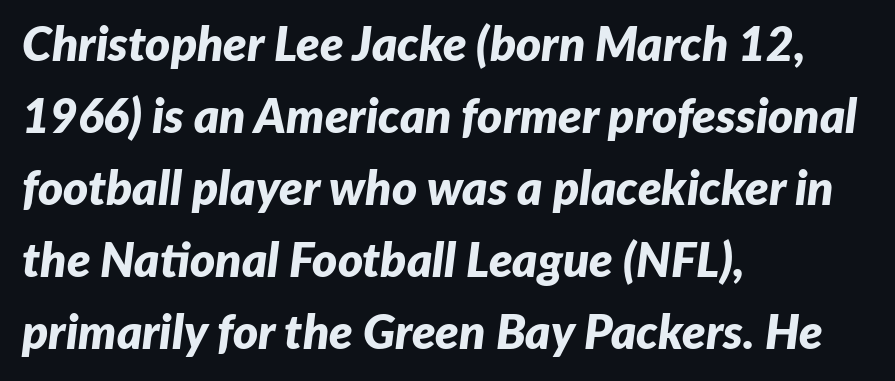
{"italic": "yes", "lean": "right", "slant_degrees": 7, "bold": "yes", "weight": "bold", "width": "normal", "stroke_contrast": "low", "x_height": "medium", "monospaced": "no", "underline": "no", "align": "left", "line_spacing": "normal", "line_spacing_ratio": 1.5, "letter_spacing": "normal", "letter_spacing_em": 0.0, "glyph_px": 48}
